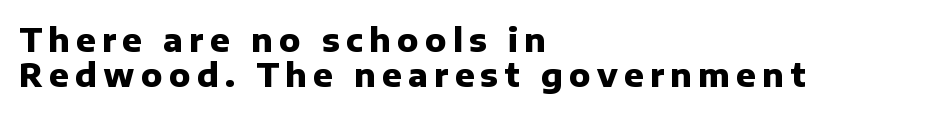
This sample uses expanded letter spacing, leaving extra air between glyphs. The face used here is proportionally spaced, like ordinary book or web type. This rendering uses left alignment, leaving the right contour irregular. Thick stems and heavy bowls — unmistakably bold.
